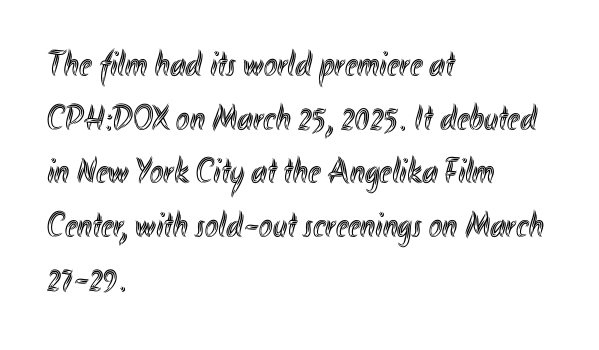
Q: Is the text italic (slanted)? A: Yes.
Q: Is the text underlined? A: No.
Q: How is the paragraph aligned? A: Left-aligned.
Q: Is the spacing between letters normal or unusually wide? A: Normal.
Q: Is the spacing between lines tight, normal or loose? A: Normal.
Q: Width (condensed, normal, or wide)? A: Condensed.
Q: x-height? A: Small.
Q: Monospaced? A: No.
